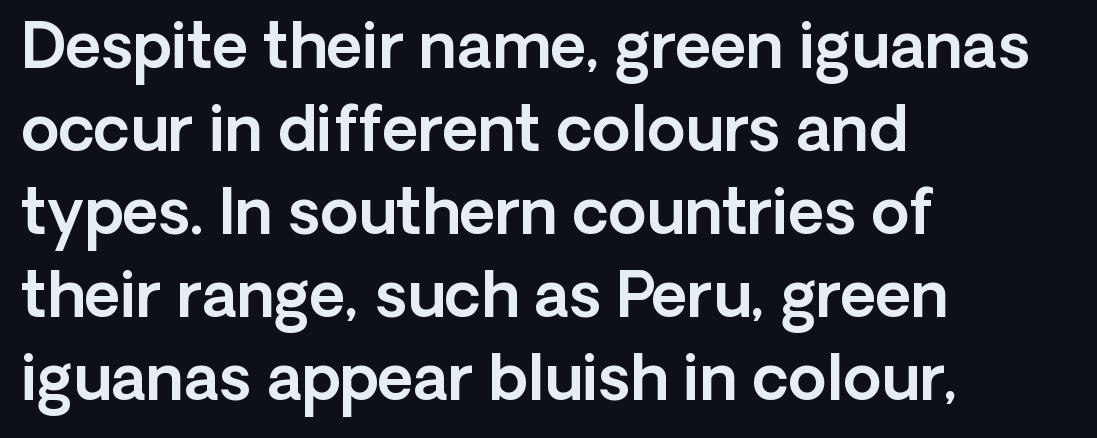
{"serif": "no", "italic": "no", "width": "normal", "x_height": "medium", "monospaced": "no", "underline": "no", "align": "left", "line_spacing": "normal", "line_spacing_ratio": 1.34, "letter_spacing": "normal", "letter_spacing_em": 0.0, "glyph_px": 62}
